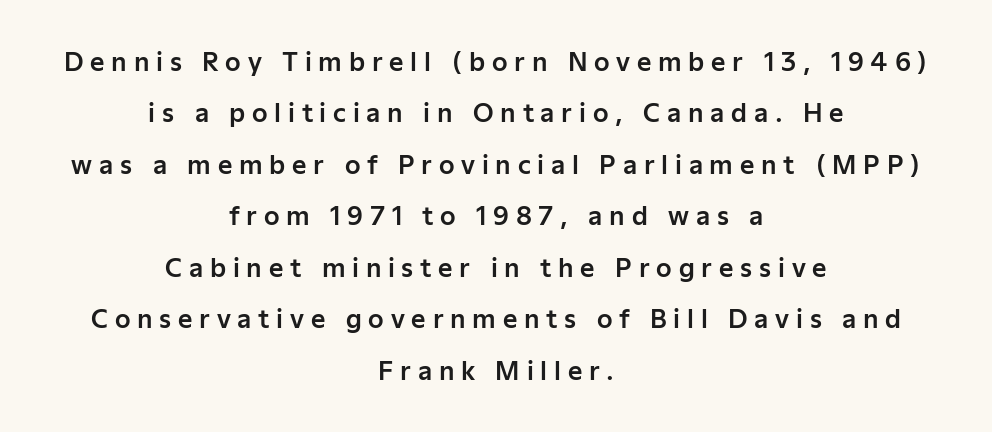
Notice the wide empty band between every row — that's loose leading. These lines are centered, leaving both edges ragged. The string is rendered with underlining switched off. When letters stand straight like this, we call the style roman or upright. The line texture is sparse and dotted thanks to wide tracking.
